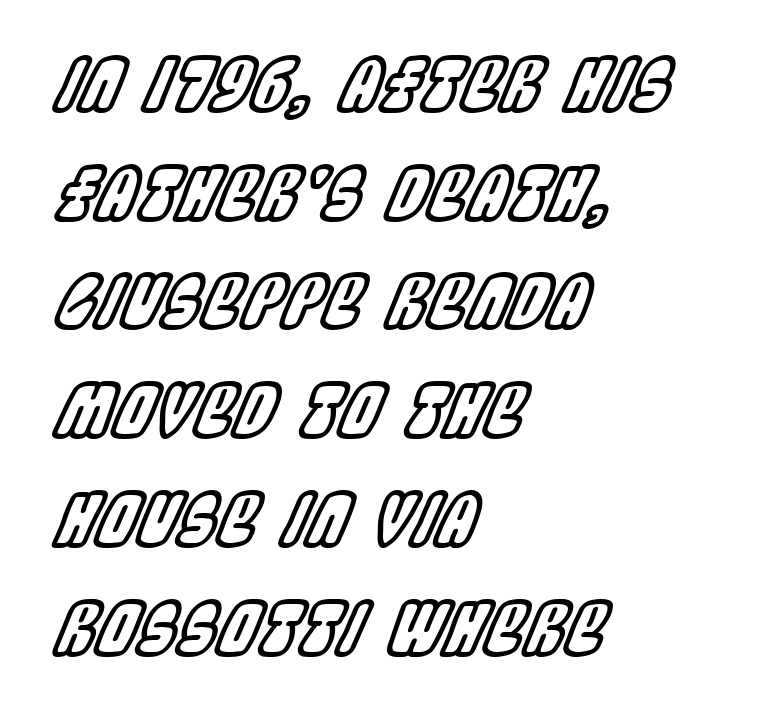
{"italic": "yes", "lean": "right", "slant_degrees": 22, "width": "condensed", "x_height": "large", "monospaced": "no", "underline": "no", "align": "left", "line_spacing": "normal", "line_spacing_ratio": 1.51, "letter_spacing": "normal", "letter_spacing_em": 0.0, "glyph_px": 72}
